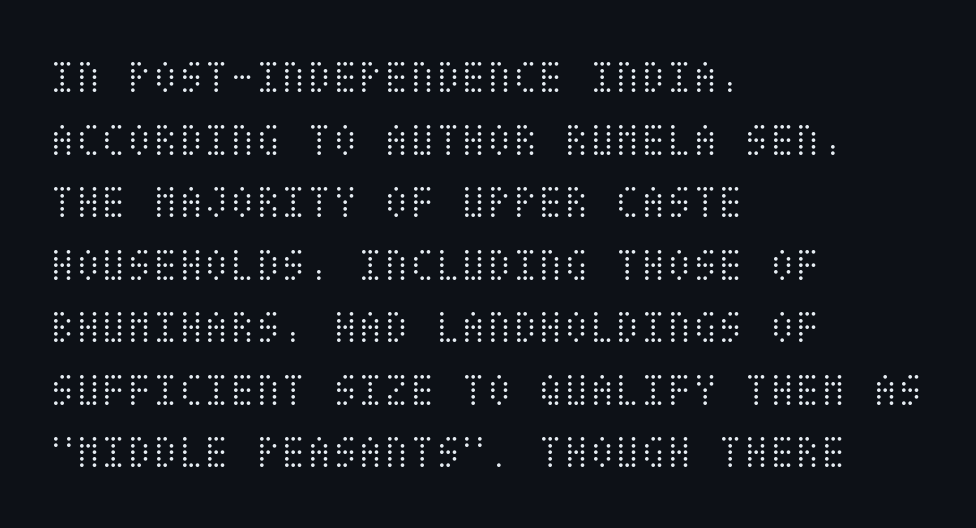
Q: Is the text bold? A: No.
Q: Is the text italic (slanted)? A: No, it is upright.
Q: Is the text underlined? A: No.
Q: How is the paragraph aligned? A: Left-aligned.
Q: Is the spacing between letters normal or unusually wide? A: Normal.
Q: Is the spacing between lines tight, normal or loose? A: Normal.
Q: Width (condensed, normal, or wide)? A: Condensed.
Q: Stroke contrast? A: Medium.
Q: x-height? A: Large.
